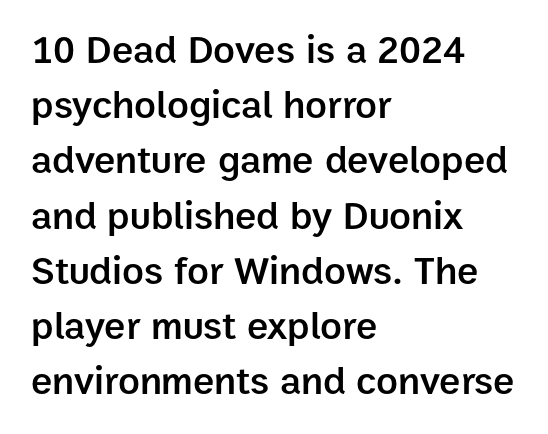
The paragraph has a hard left edge and a soft right edge. Set as a demibold, roughly 600 on the weight scale. You can tell it's not italic because the verticals are truly vertical. Each word holds together tightly as a unit, with standard inter-letter gaps.
